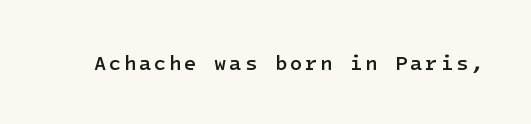
The image shows 20 px text type, upright; set not underlined.
